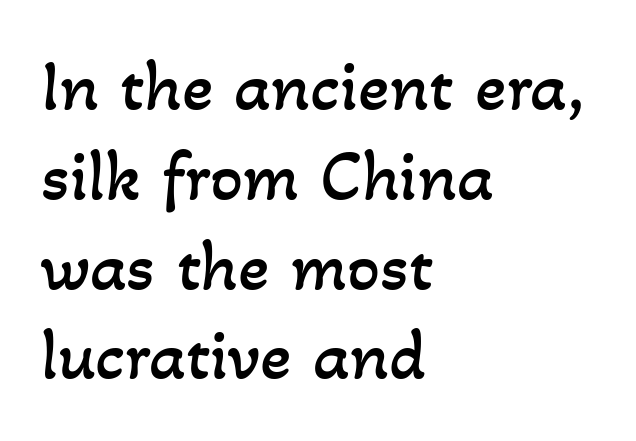
{"bold": "no", "weight": "regular", "width": "normal", "stroke_contrast": "low", "x_height": "small", "monospaced": "no", "underline": "no", "align": "left", "line_spacing_ratio": 1.23, "letter_spacing": "normal", "letter_spacing_em": 0.0, "glyph_px": 73}
